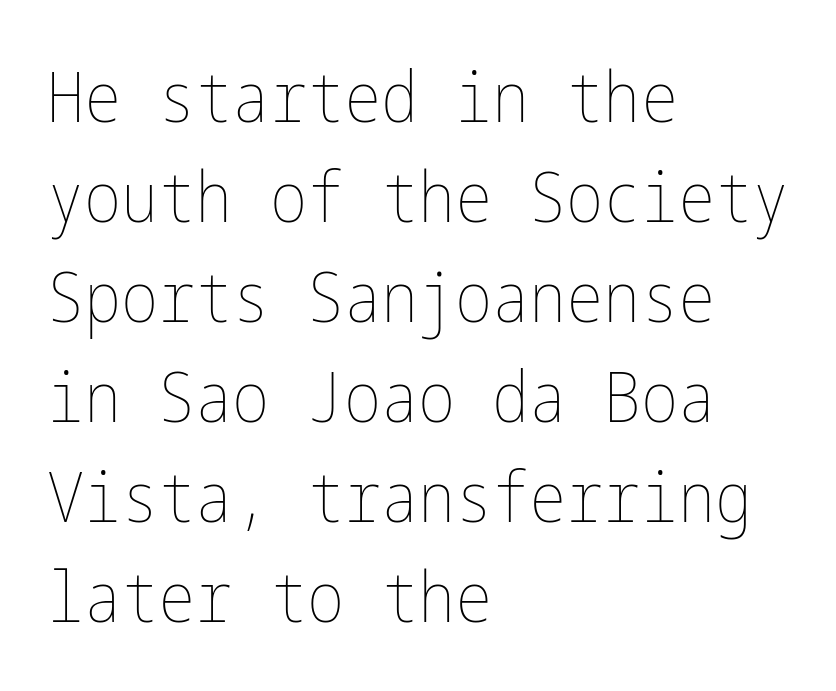
Q: Is the text bold? A: No.
Q: Is the text italic (slanted)? A: No, it is upright.
Q: Is the text underlined? A: No.
Q: How is the paragraph aligned? A: Left-aligned.
Q: Is the spacing between letters normal or unusually wide? A: Normal.
Q: Is the spacing between lines tight, normal or loose? A: Normal.
Q: Width (condensed, normal, or wide)? A: Condensed.
Q: Stroke contrast? A: Low.
Q: x-height? A: Medium.
